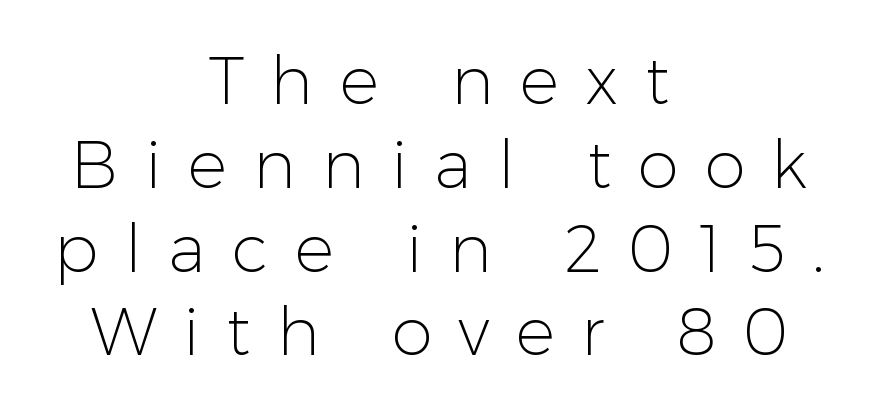
I'd call this a sans setting — the letters go barefoot. Posture: straight, roman, zero tilt. Line starts and ends both wander, symmetrically. Character widths vary here, with narrow letters taking less room than wide ones. A normal amount of white space separates one row of letters from the next. The words here are not underlined.
